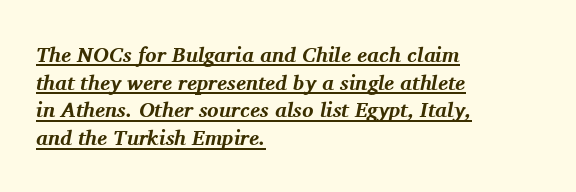
{"italic": "yes", "lean": "right", "slant_degrees": 11, "bold": "yes", "underline": "yes", "align": "left", "line_spacing": "normal", "line_spacing_ratio": 1.32, "letter_spacing": "normal", "letter_spacing_em": 0.0, "glyph_px": 21}
